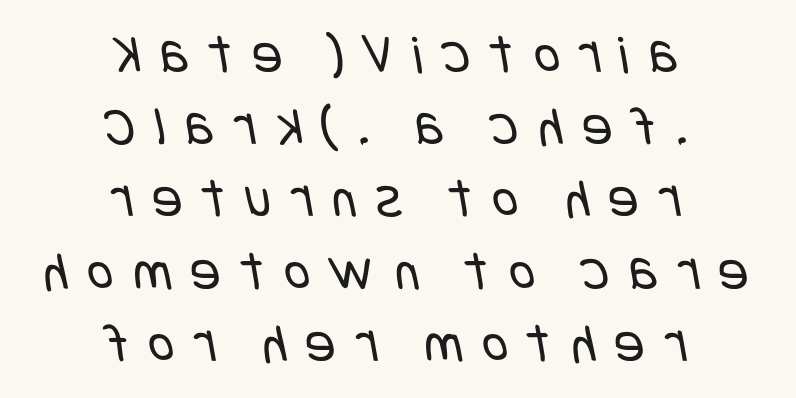
The image shows 56 px regular-weight, condensed sans-serif type; set centered, normal line spacing (1.29x), unusually wide letter spacing (+0.35 em), not underlined; low stroke contrast and a large x-height.
